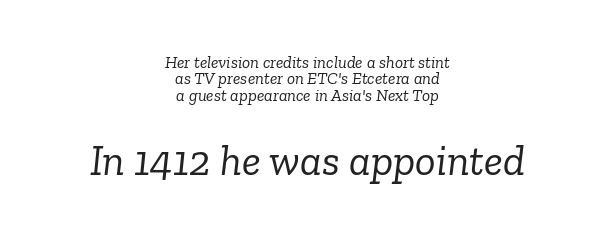
Q: Is the text bold? A: No.
Q: Is the text italic (slanted)? A: Yes, it leans right by about 6 degrees.
Q: Is the typeface a serif or a sans-serif typeface? A: Serif.
Q: Is the text underlined? A: No.
Q: How is the paragraph aligned? A: Centered.
Q: Is the spacing between letters normal or unusually wide? A: Normal.
Q: Is the spacing between lines tight, normal or loose? A: Tight.
Q: Which block of text is set in a larger size, the first (top) or the second (bottom)? A: The second (bottom) one.
Q: Width (condensed, normal, or wide)? A: Normal.
Q: Stroke contrast? A: Low.
Q: x-height? A: Medium.
Q: Monospaced? A: No.
